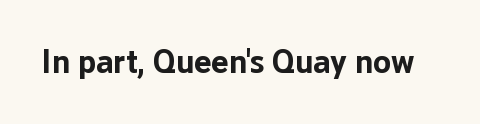
You'd pick this weight for a headline — it's a proper bold. I'd call this a sans setting — the letters go barefoot. The area under the type is left untouched. Spacing verdict: proportional, widths tailored to each character. The line texture is even and compact thanks to regular tracking. These lines were composed using upright roman letters.
